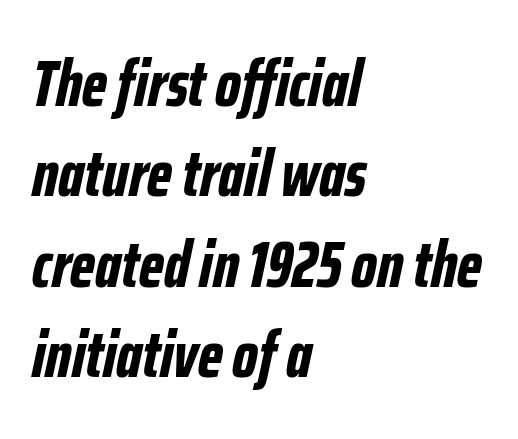
Q: Is the text bold? A: Yes.
Q: Is the text italic (slanted)? A: Yes, it leans right by about 12 degrees.
Q: Is the text underlined? A: No.
Q: How is the paragraph aligned? A: Left-aligned.
Q: Is the spacing between letters normal or unusually wide? A: Normal.
Q: Is the spacing between lines tight, normal or loose? A: Normal.
Q: Width (condensed, normal, or wide)? A: Condensed.
Q: Stroke contrast? A: Low.
Q: x-height? A: Medium.
Q: Monospaced? A: No.
